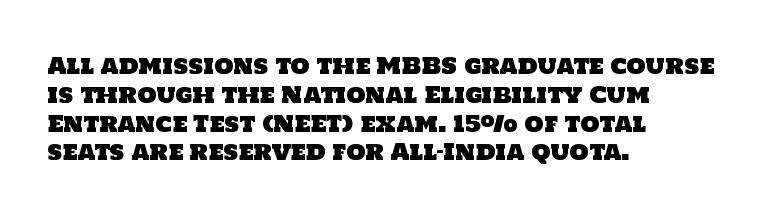
Honestly, the row spacing looks completely unremarkable. Anything drawn beneath the words? Only blank space. A student would call this left alignment; a typographer would say flush left, rag right. Default kerning and tracking; the words read as compact shapes.
